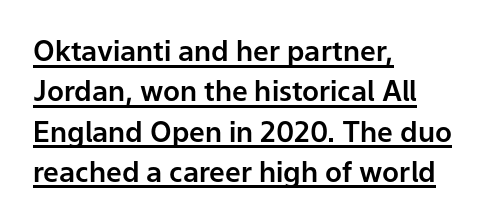
Regarding serifs, this sample does without them. Posture: upright roman. There is no visible air inserted between adjacent glyphs. If you measured baseline to baseline, you'd find a middling distance. You could not count columns in this text — the font is proportionally spaced. Does the copy run flush right? No — it runs flush left.
